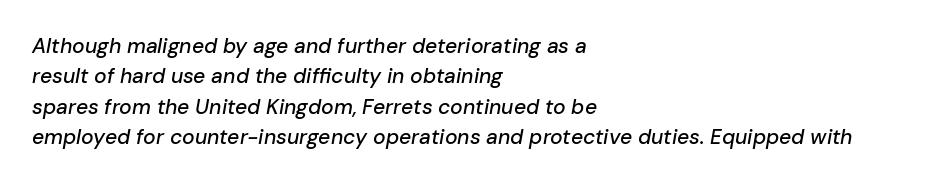
The image shows 21 px text type, italic (leaning right); set left-aligned, normal line spacing (1.45x), normal letter spacing, not underlined.
